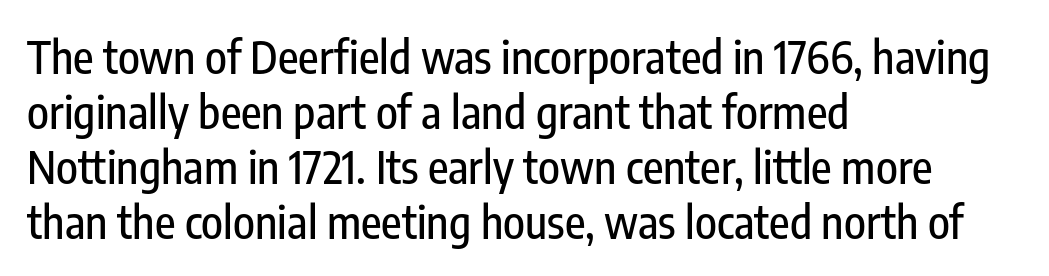
You could call the tracking neutral — neither tight nor loose. Nobody drew a line under any word here. The compositor pushed each line to the left boundary. You can tell from the bare stems that sans-serif type was used. Posture: straight, roman, zero tilt.
